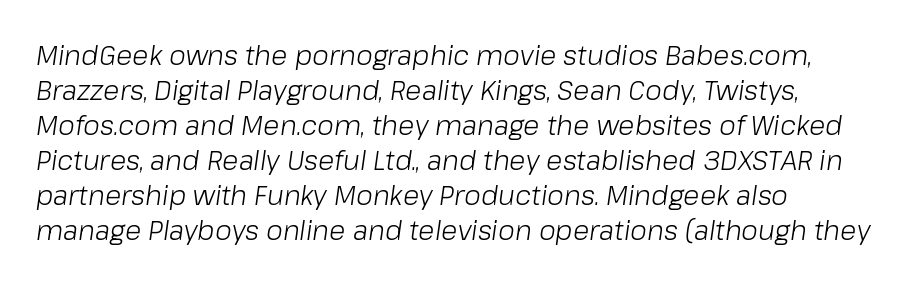
These lines are set flush left with a ragged right edge. Horizontal bands of white between lines are of average thickness. Unbolded letterforms with no extra heft. Words float on clear page, feet unadorned. Notice how the stems are inclined rather than vertical — that's the hallmark of italics.
